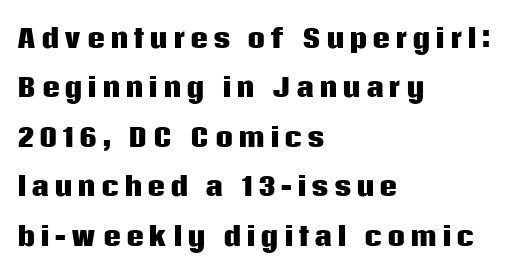
Q: Is the text bold? A: Yes.
Q: Is the text italic (slanted)? A: No, it is upright.
Q: Is the text underlined? A: No.
Q: How is the paragraph aligned? A: Left-aligned.
Q: Is the spacing between lines tight, normal or loose? A: Loose.
